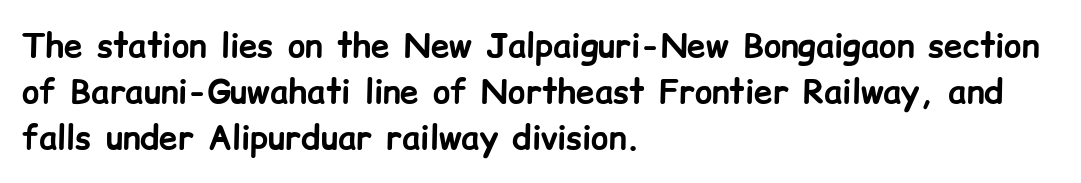
{"serif": "no", "italic": "no", "bold": "yes", "weight": "bold", "width": "normal", "stroke_contrast": "low", "x_height": "medium", "monospaced": "no", "underline": "no", "align": "left", "line_spacing": "normal", "line_spacing_ratio": 1.39, "letter_spacing": "normal", "letter_spacing_em": 0.0, "glyph_px": 33}
